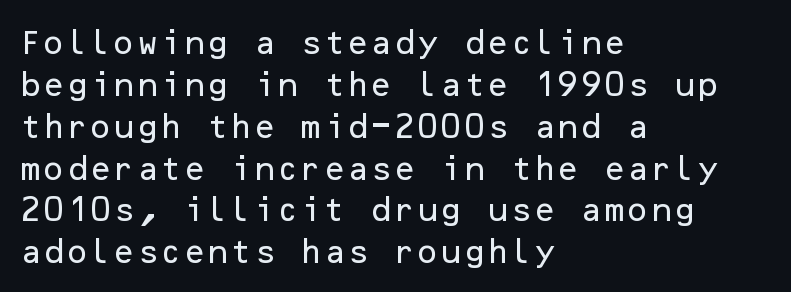
Q: Is the text italic (slanted)? A: No, it is upright.
Q: Is the text underlined? A: No.
Q: How is the paragraph aligned? A: Left-aligned.
Q: Is the spacing between letters normal or unusually wide? A: Normal.
Q: Is the spacing between lines tight, normal or loose? A: Normal.
